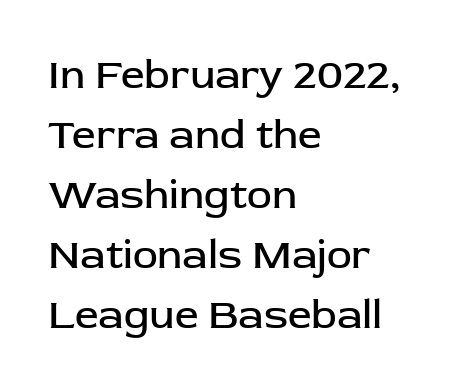
The image shows 42 px regular-weight sans-serif type, upright; set left-aligned, normal line spacing (1.43x), normal letter spacing, not underlined; low stroke contrast and a medium x-height.
